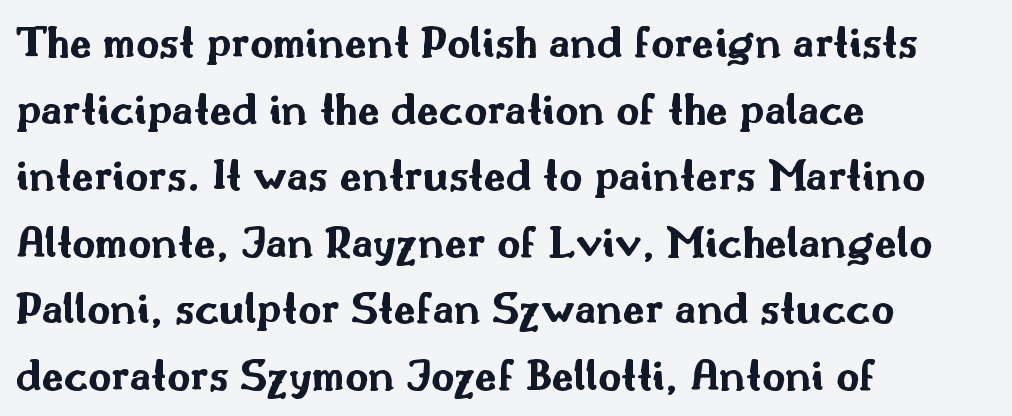
The image shows 45 px bold, wide sans-serif type, upright; set left-aligned, normal line spacing (1.48x), normal letter spacing, not underlined; medium stroke contrast and a small x-height.
